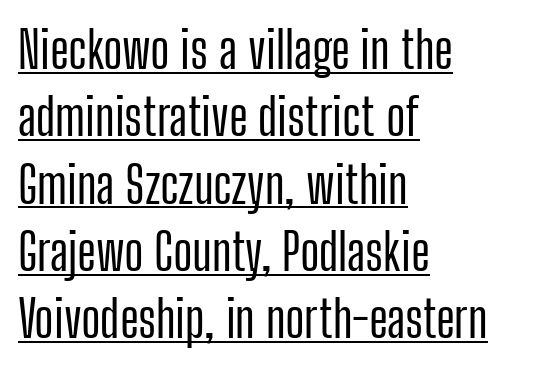
The image shows 51 px condensed sans-serif type, upright; set left-aligned, normal line spacing (1.32x), normal letter spacing, underlined; low stroke contrast and a medium x-height.
